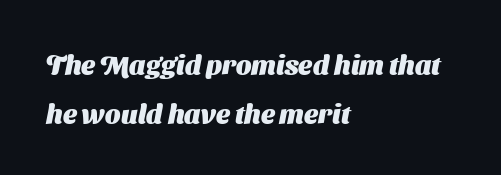
{"bold": "yes", "underline": "no", "align": "left", "line_spacing_ratio": 1.83, "letter_spacing": "normal", "letter_spacing_em": 0.0, "glyph_px": 27}
